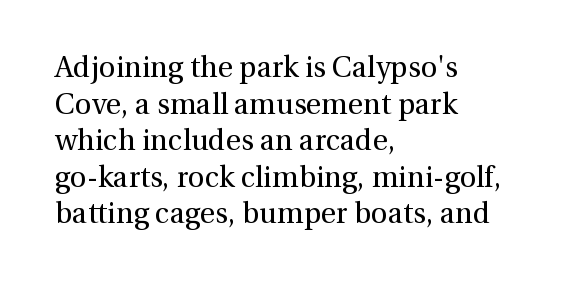
The image shows 29 px regular-weight serif type, upright; set left-aligned, normal line spacing (1.26x), normal letter spacing, not underlined; a medium x-height.
